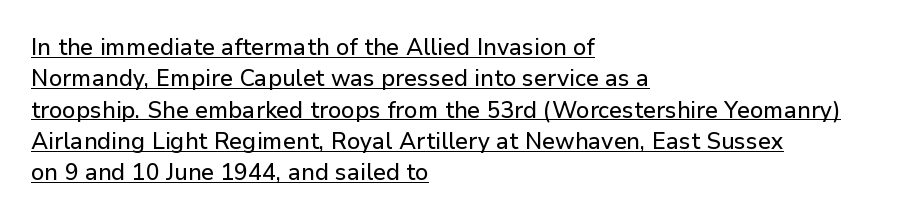
{"italic": "no", "underline": "yes", "align": "left", "line_spacing": "normal", "line_spacing_ratio": 1.36, "letter_spacing": "normal", "letter_spacing_em": 0.0, "glyph_px": 23}
